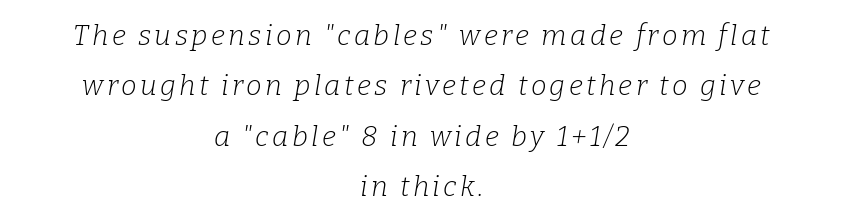
The image shows 28 px light serif type, italic (leaning right); set centered, line spacing 1.8x, not underlined; low stroke contrast and a medium x-height.
